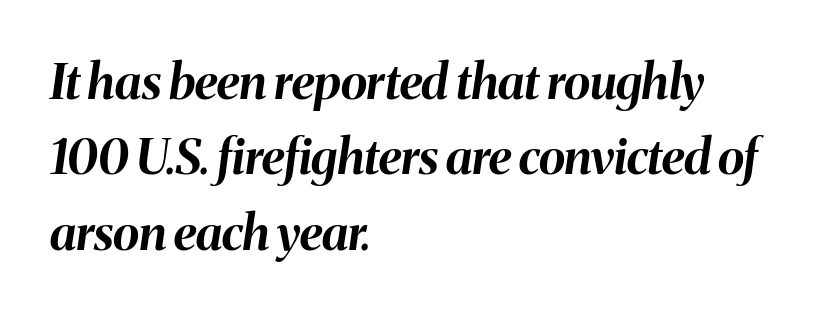
It's the slanting kind of type. No extra tracking has been applied to these lines. Vertical spacing — default. Is this a fixed-width face? No — the glyphs have proportional, varying widths. Letters rest on an invisible, unmarked baseline.
